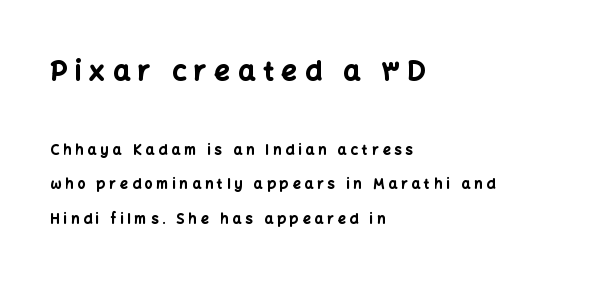
The image shows 27 px bold type, upright; set left-aligned, loose line spacing (2.46x), unusually wide letter spacing (+0.29 em), not underlined; the first (top) block is 1.93x larger.
